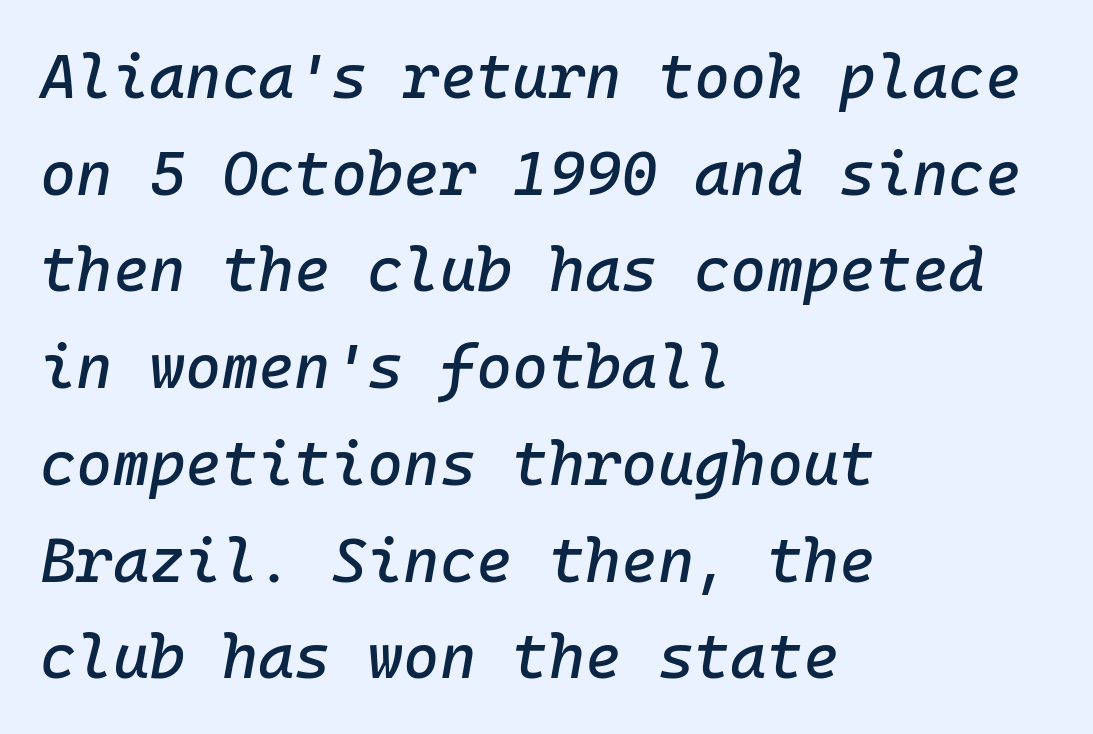
The image shows 62 px text type, italic (leaning right); set left-aligned, normal line spacing (1.56x), normal letter spacing, not underlined; low stroke contrast and a medium x-height.
